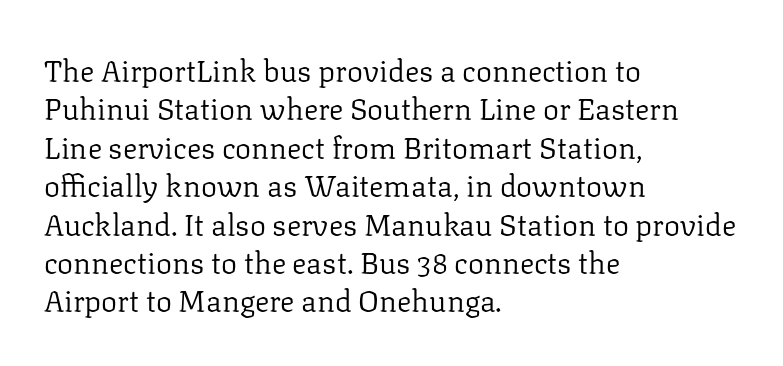
This reads as an unemphasized weight, regular at the heaviest. Rule under the text: the space is simply empty. The face used here is proportionally spaced, like ordinary book or web type. Summary of vertical rhythm: regular, with standard interline spacing. Style check: upright.
